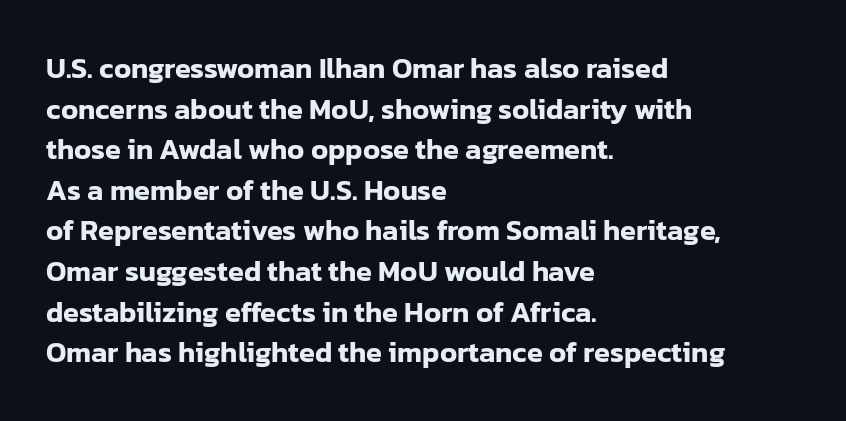
The image shows 29 px sans-serif type, upright; set left-aligned, normal line spacing (1.4x), normal letter spacing, not underlined; low stroke contrast and a medium x-height.
